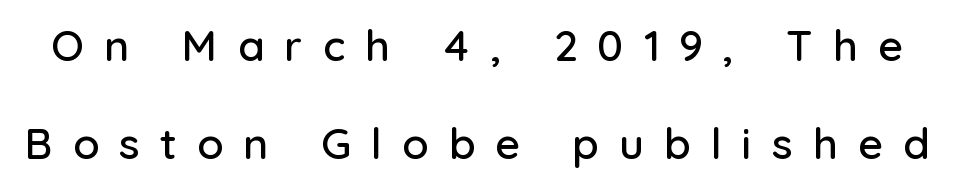
{"serif": "no", "italic": "no", "width": "normal", "stroke_contrast": "low", "x_height": "medium", "monospaced": "no", "underline": "no", "line_spacing": "loose", "line_spacing_ratio": 2.28, "letter_spacing": "wide", "letter_spacing_em": 0.47, "glyph_px": 43}
